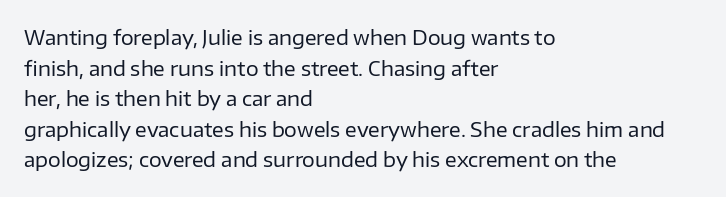
Q: Is the text bold? A: No.
Q: Is the text italic (slanted)? A: No, it is upright.
Q: Is the text underlined? A: No.
Q: How is the paragraph aligned? A: Left-aligned.
Q: Is the spacing between letters normal or unusually wide? A: Normal.
Q: Is the spacing between lines tight, normal or loose? A: Normal.
